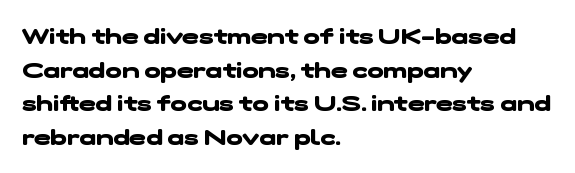
The image shows 22 px bold type; set left-aligned, normal line spacing (1.53x), normal letter spacing, not underlined.
